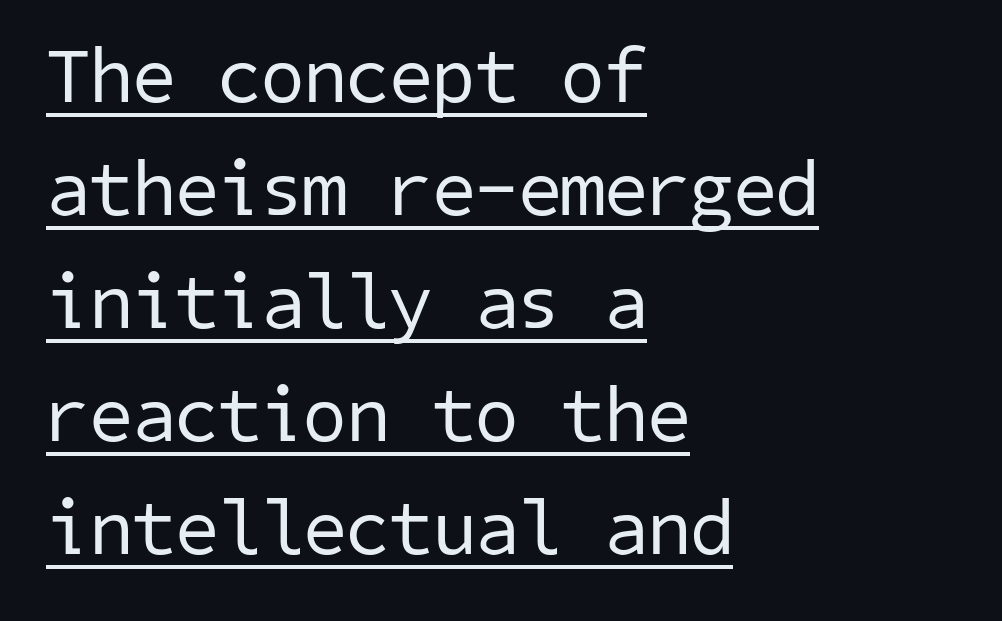
Reading down the column, the eye jumps a familiar distance to each next line. Letterform terminals end flat and unadorned throughout the passage. Honestly, the letter spacing is just normal — you wouldn't notice it. Weight class: somewhere from thin through regular. The face used here appears with an underline applied. A student would call this left alignment; a typographer would say flush left, rag right.
